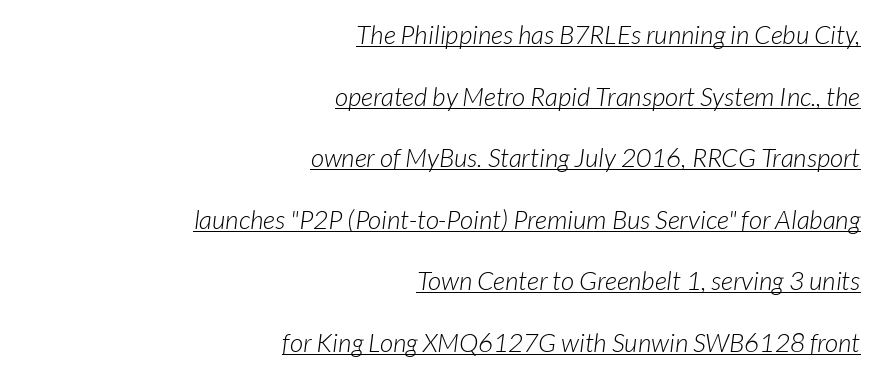
{"italic": "yes", "lean": "right", "slant_degrees": 7, "bold": "no", "underline": "yes", "align": "right", "line_spacing": "loose", "line_spacing_ratio": 2.37, "letter_spacing": "normal", "letter_spacing_em": 0.0, "glyph_px": 26}
